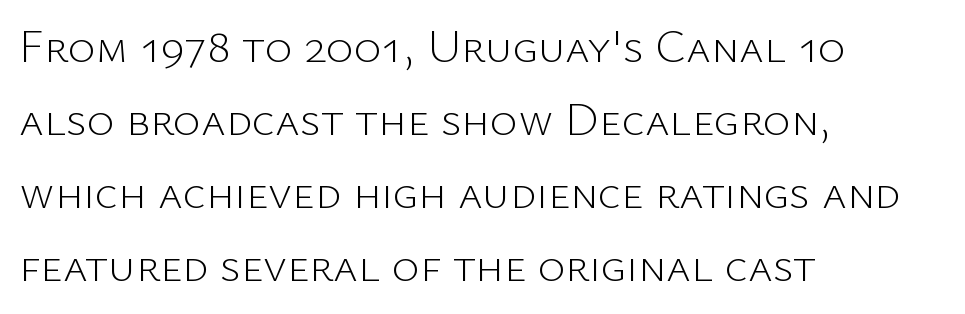
{"serif": "no", "italic": "no", "bold": "no", "weight": "light", "width": "normal", "stroke_contrast": "low", "x_height": "medium", "monospaced": "no", "underline": "no", "align": "left", "line_spacing": "normal", "line_spacing_ratio": 1.55, "letter_spacing": "normal", "letter_spacing_em": 0.0, "glyph_px": 47}
